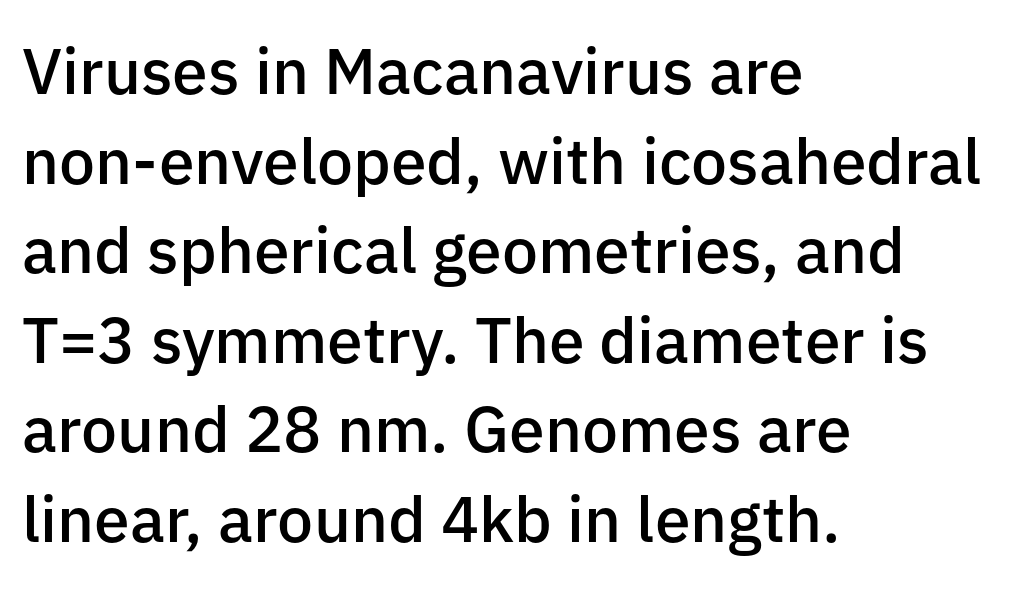
The image shows 64 px semibold sans-serif type, upright; set left-aligned, normal line spacing (1.4x), normal letter spacing, not underlined; low stroke contrast and a medium x-height.
